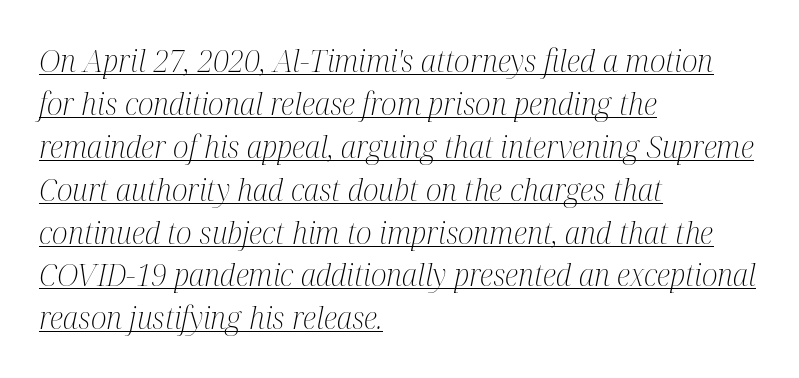
Do the characters align in a grid? No, the font is proportional. The paragraph shown leans on its left margin. The letterforms sit at book weight or below. The glyphs are accompanied by a horizontal stroke just below them.
